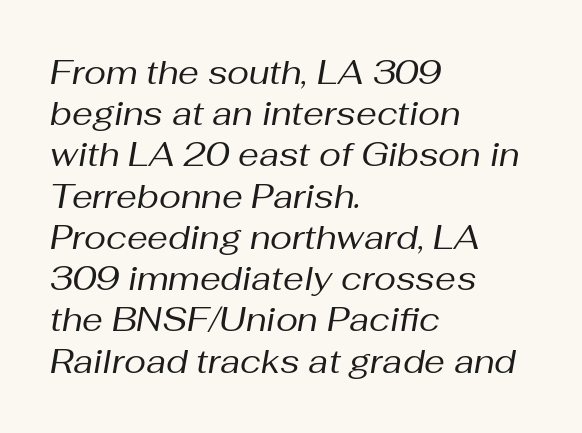
Stem width sits at or under what a default text font uses. The glyphs are unaccompanied by any horizontal stroke below them. In terms of letterspacing, this is plain default setting. The paragraph shown leans on its left margin. This sample has the flowing, uneven cadence of proportional lettering.
